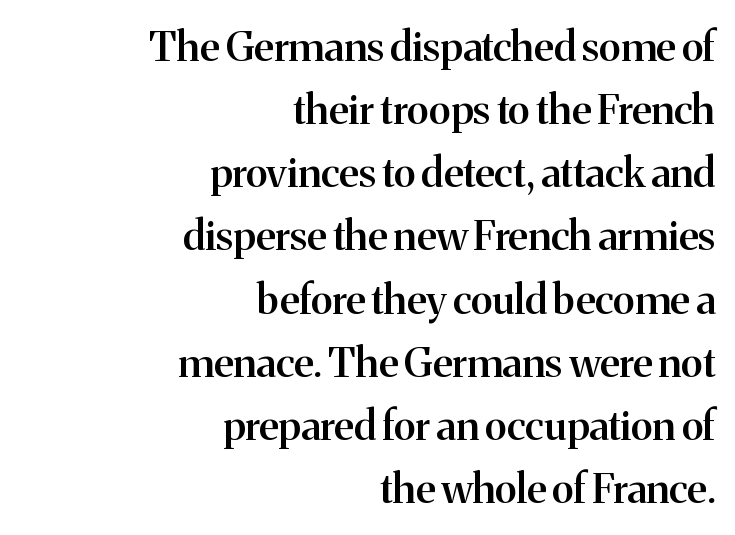
The letters advance in unequal steps, a hallmark of proportional type. The glyphs are unaccompanied by any horizontal stroke below them. Moderately thickened strokes mark this as semibold type. Does the leading feel generous? No, just average. This rendering employs a face with finishing strokes, i.e., a serif. This is the regular roman posture of the typeface.
